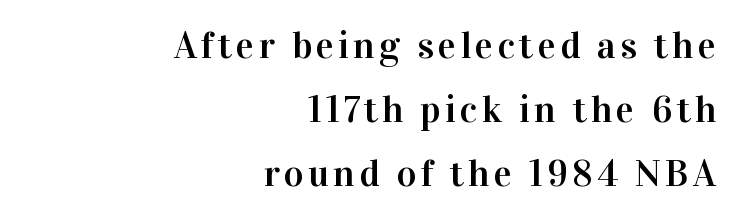
Lines of text with bare space underneath. Posture: straight, roman, zero tilt. One-word summary of the alignment: right. Interline gaps are of average width in this sample. The text was rendered using a seriffed face with decorative stroke endings.
